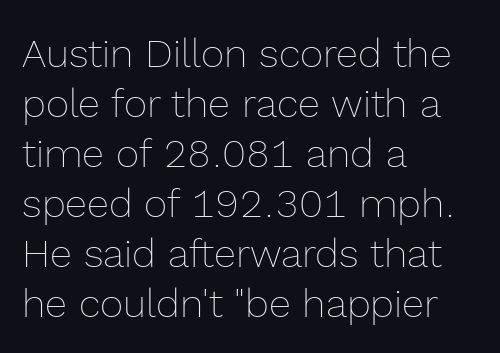
Type without underlining. Posture: straight, roman, zero tilt. The setting favours the left margin, as ordinary paragraphs usually do. The typesetting does not lean heavy: it is not bold. Compared with typical paragraphs, the rows here are spaced about the same. Proportional: the letters do not fall into vertical columns.
